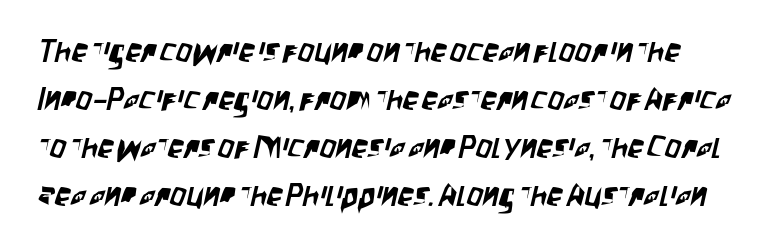
Do the characters align in a grid? No, the font is proportional. Between one letter and the next there's only the usual sliver of space. Nobody drew a line under any word here. How would I describe the line gaps? Plain and ordinary. Typographically, this falls in the sans-serif category.
